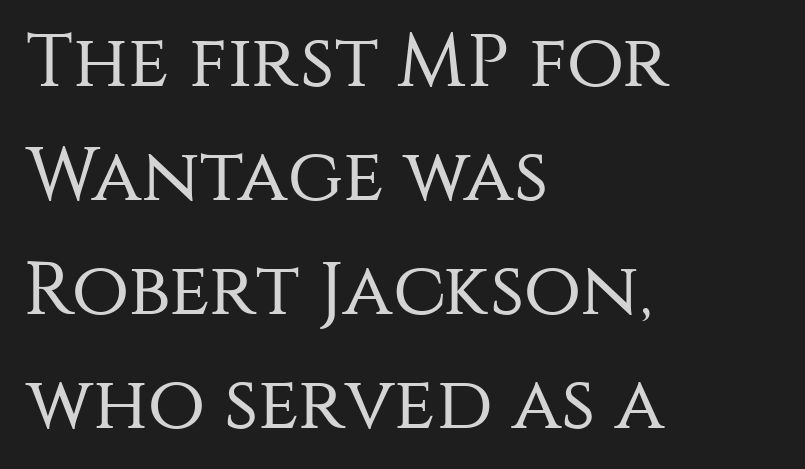
The image shows 75 px regular-weight sans-serif type, upright; set left-aligned, normal line spacing (1.52x), normal letter spacing, not underlined; medium stroke contrast and a large x-height.
